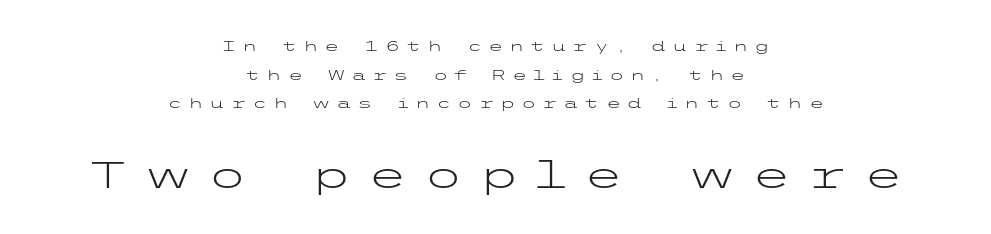
Q: Is the text bold? A: No.
Q: Is the text italic (slanted)? A: No, it is upright.
Q: Is the typeface a serif or a sans-serif typeface? A: Sans-serif.
Q: Is the text underlined? A: No.
Q: How is the paragraph aligned? A: Centered.
Q: Is the spacing between letters normal or unusually wide? A: Unusually wide.
Q: Is the spacing between lines tight, normal or loose? A: Loose.
Q: Which block of text is set in a larger size, the first (top) or the second (bottom)? A: The second (bottom) one.
Q: Width (condensed, normal, or wide)? A: Wide.
Q: Stroke contrast? A: Low.
Q: x-height? A: Medium.
